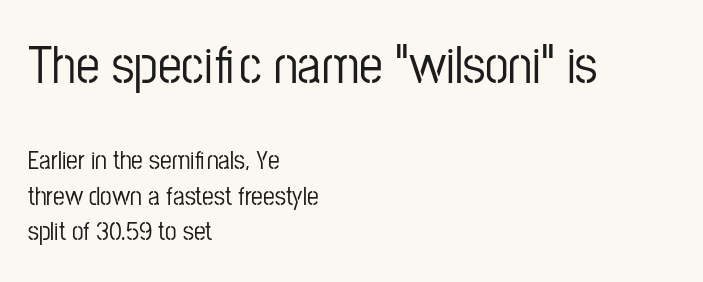
Q: Is the text italic (slanted)? A: No, it is upright.
Q: Is the typeface a serif or a sans-serif typeface? A: Sans-serif.
Q: Is the text underlined? A: No.
Q: How is the paragraph aligned? A: Left-aligned.
Q: Is the spacing between letters normal or unusually wide? A: Normal.
Q: Is the spacing between lines tight, normal or loose? A: Normal.
Q: Which block of text is set in a larger size, the first (top) or the second (bottom)? A: The first (top) one.
Q: Width (condensed, normal, or wide)? A: Condensed.
Q: Stroke contrast? A: Low.
Q: x-height? A: Medium.
Q: Monospaced? A: No.
